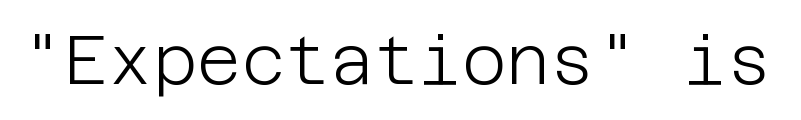
Grotesque or geometric, the face here clearly has no serifs. Is the stroke heavy? The answer is a plain regular-or-lighter. This sample uses an upright cut, with every glyph sitting square on the baseline. The horizontal fit of the characters is conventional and even. A clean baseline with only descenders dipping below it.
